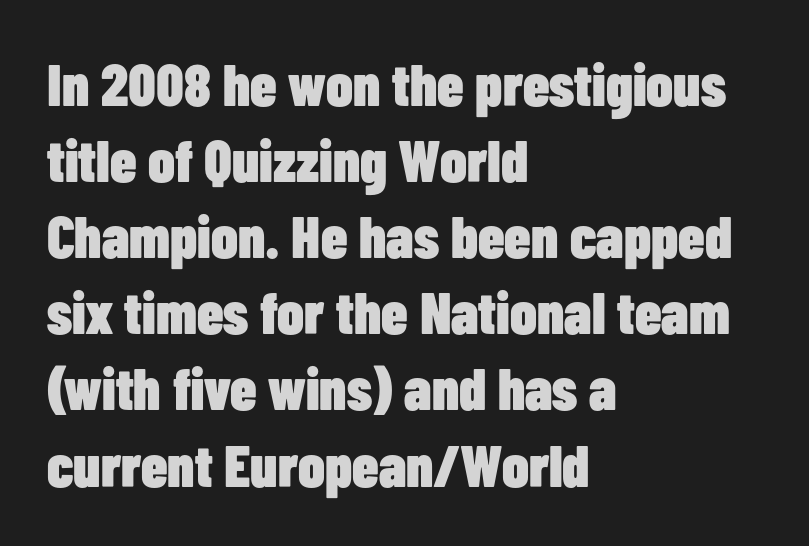
Q: Is the text bold? A: Yes.
Q: Is the text italic (slanted)? A: No, it is upright.
Q: Is the typeface a serif or a sans-serif typeface? A: Sans-serif.
Q: Is the text underlined? A: No.
Q: How is the paragraph aligned? A: Left-aligned.
Q: Is the spacing between letters normal or unusually wide? A: Normal.
Q: Is the spacing between lines tight, normal or loose? A: Normal.
Q: Width (condensed, normal, or wide)? A: Condensed.
Q: Stroke contrast? A: Low.
Q: x-height? A: Medium.
Q: Monospaced? A: No.
